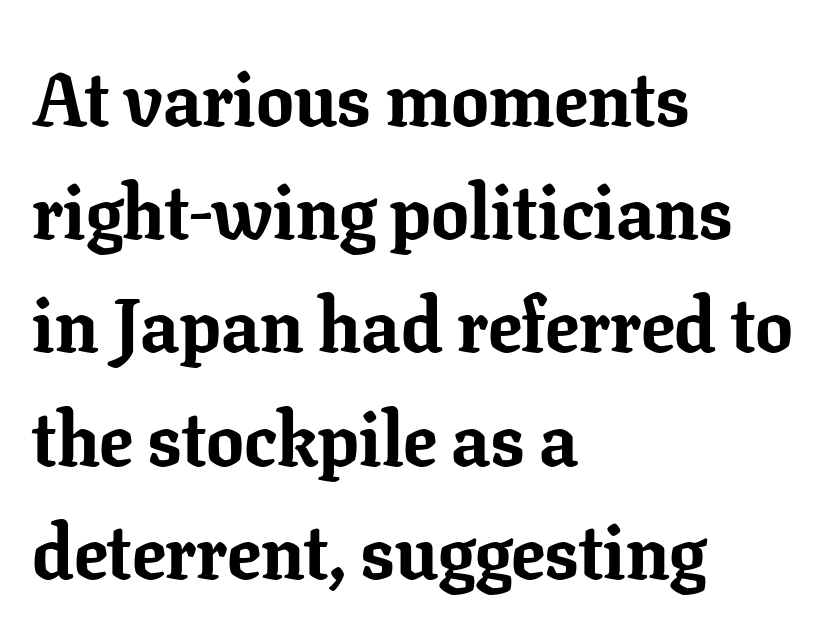
Q: Is the text bold? A: Yes.
Q: Is the text italic (slanted)? A: No, it is upright.
Q: Is the typeface a serif or a sans-serif typeface? A: Serif.
Q: Is the text underlined? A: No.
Q: How is the paragraph aligned? A: Left-aligned.
Q: Is the spacing between letters normal or unusually wide? A: Normal.
Q: Is the spacing between lines tight, normal or loose? A: Normal.
Q: Width (condensed, normal, or wide)? A: Normal.
Q: Stroke contrast? A: Low.
Q: x-height? A: Medium.
Q: Monospaced? A: No.
